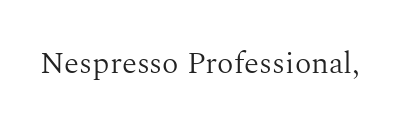
{"serif": "yes", "italic": "no", "bold": "no", "weight": "light", "width": "normal", "stroke_contrast": "medium", "x_height": "medium", "monospaced": "no", "underline": "no", "letter_spacing": "normal", "letter_spacing_em": 0.0, "glyph_px": 31}
